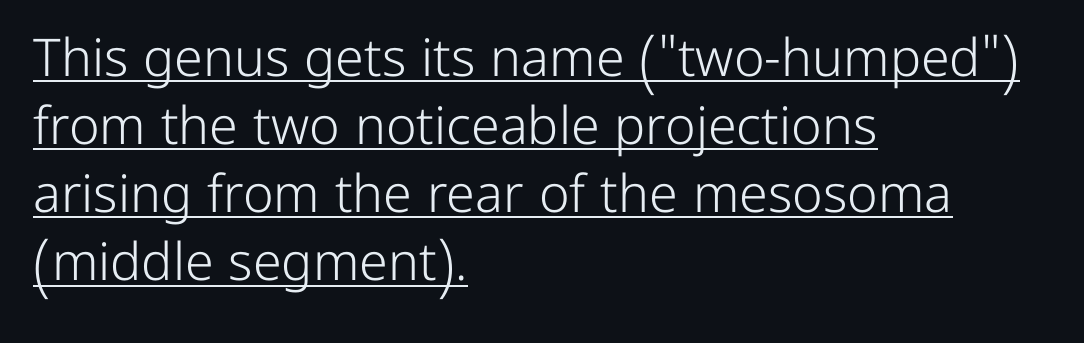
Q: Is the text bold? A: No.
Q: Is the text italic (slanted)? A: No, it is upright.
Q: Is the typeface a serif or a sans-serif typeface? A: Sans-serif.
Q: Is the text underlined? A: Yes.
Q: How is the paragraph aligned? A: Left-aligned.
Q: Is the spacing between letters normal or unusually wide? A: Normal.
Q: Is the spacing between lines tight, normal or loose? A: Normal.
Q: Width (condensed, normal, or wide)? A: Normal.
Q: Stroke contrast? A: Low.
Q: x-height? A: Medium.
Q: Monospaced? A: No.
